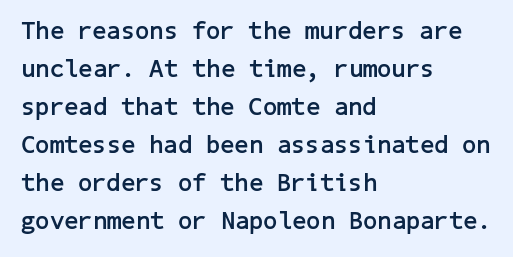
Leftover space on each line is placed entirely after the last word. Normally led — the rows are evenly, conventionally spaced. Type without underlining. Here the glyphs are tracked normally, forming tight word shapes.
